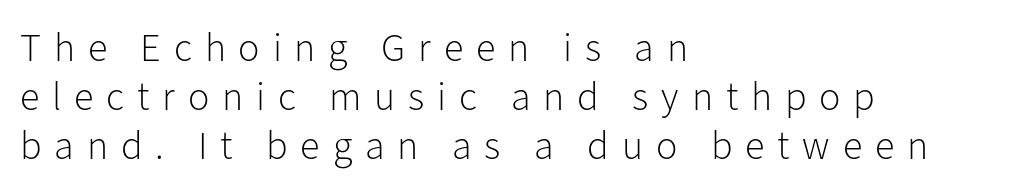
A light-to-regular cut is what we see here. Do the letters lean? They stand straight. Proportional: the letters do not fall into vertical columns. Left-aligned paragraph, ragged on the right. The foot of each line stays bare and open.
